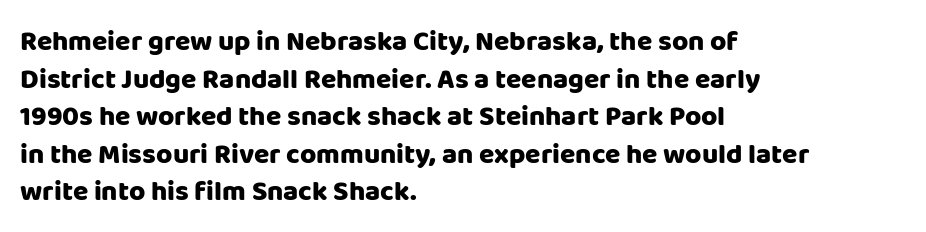
Horizontal alignment here is leftward, the default for most running prose. The font family rendered here belongs to the sans-serif group. Notice how thick the strokes are: this is what a full bold looks like. Designer's note — italics off, roman on.
